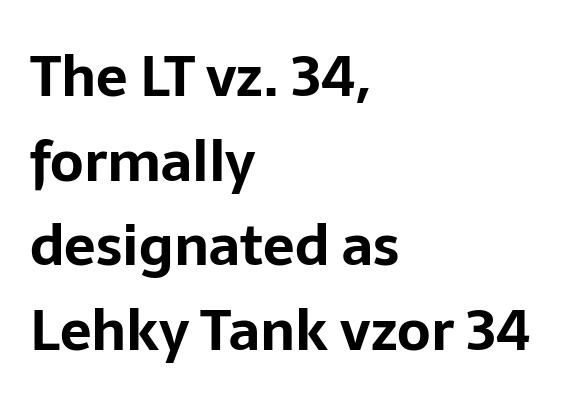
Q: Is the text bold? A: Yes.
Q: Is the text italic (slanted)? A: No, it is upright.
Q: Is the typeface a serif or a sans-serif typeface? A: Sans-serif.
Q: Is the text underlined? A: No.
Q: How is the paragraph aligned? A: Left-aligned.
Q: Is the spacing between letters normal or unusually wide? A: Normal.
Q: Is the spacing between lines tight, normal or loose? A: Normal.
Q: Width (condensed, normal, or wide)? A: Normal.
Q: Stroke contrast? A: Low.
Q: x-height? A: Medium.
Q: Monospaced? A: No.
